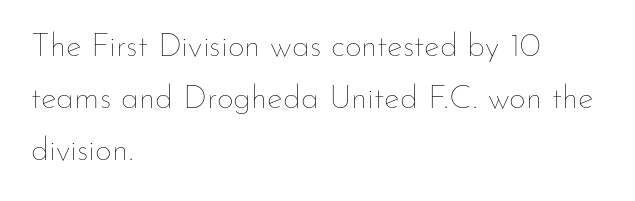
The image shows 33 px thin type, upright; set left-aligned, normal line spacing (1.58x), normal letter spacing, not underlined; low stroke contrast and a small x-height.
